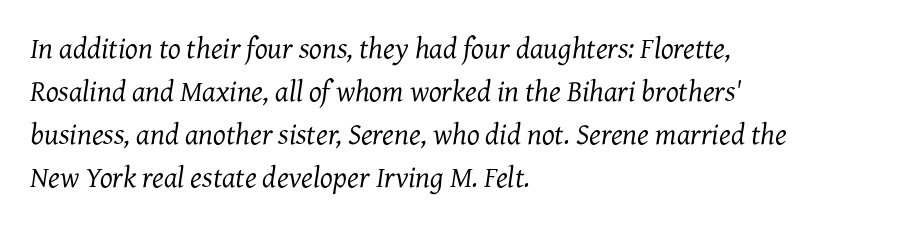
The area under the type is left untouched. The rendering uses natural spacing where letterforms have individual widths. Summary of vertical rhythm: regular, with standard interline spacing. If you drew a ruler down the left edge, every line would touch it. Is this a heavy cut? Hardly; it is regular or lighter.
